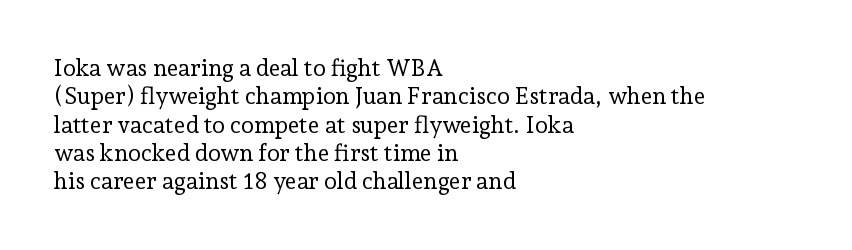
Q: Is the text bold? A: No.
Q: Is the text italic (slanted)? A: No, it is upright.
Q: Is the text underlined? A: No.
Q: How is the paragraph aligned? A: Left-aligned.
Q: Is the spacing between letters normal or unusually wide? A: Normal.
